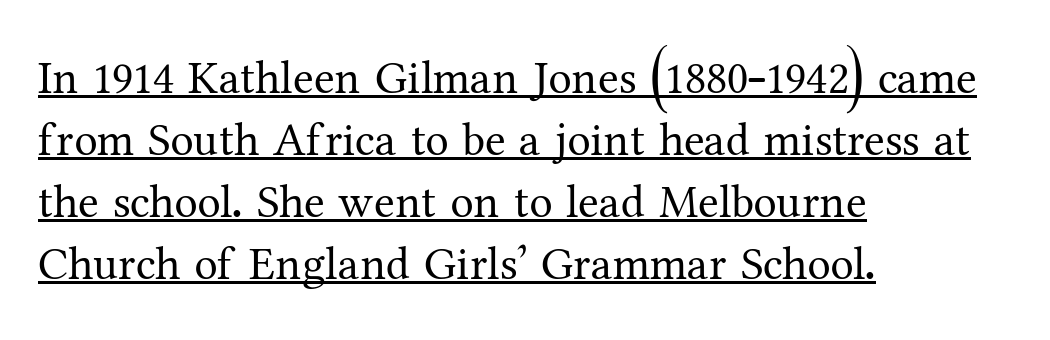
The image shows 47 px regular-weight serif type, upright; set left-aligned, normal line spacing (1.32x), normal letter spacing, underlined; medium stroke contrast and a medium x-height.
